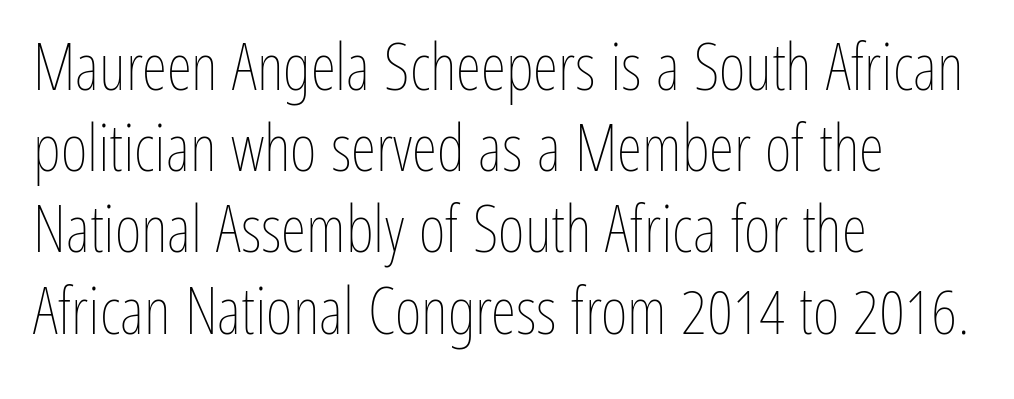
Is this a fixed-width face? No — the glyphs have proportional, varying widths. Baseline-to-baseline distance is the conventional proportion of letter height. The setting favours the left margin, as ordinary paragraphs usually do. Quick note: not italic, upright. The gaps between neighbouring characters are ordinary and unremarkable.
